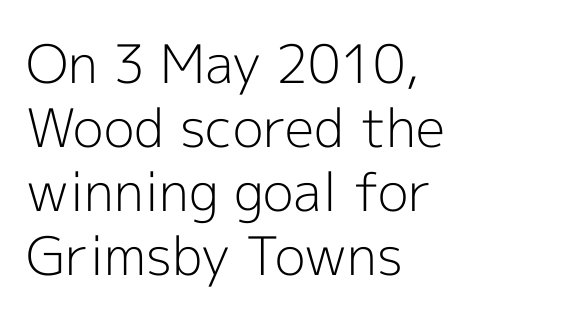
{"serif": "no", "italic": "no", "bold": "no", "weight": "light", "width": "normal", "x_height": "medium", "monospaced": "no", "underline": "no", "align": "left", "line_spacing_ratio": 1.21, "letter_spacing": "normal", "letter_spacing_em": 0.0, "glyph_px": 53}
